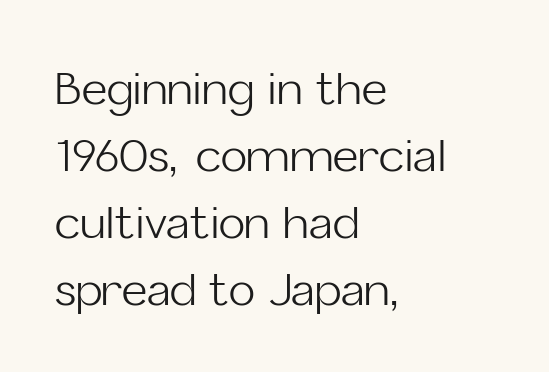
Unbolded letterforms with no extra heft. Check under the words: just untouched page. Do the characters align in a grid? No, the font is proportional. Reading down the block, your eye returns to a fixed left position each line. Notice how descenders clear the ascenders below comfortably — that's standard leading. Inter-character spacing is left at the font's built-in metrics.
